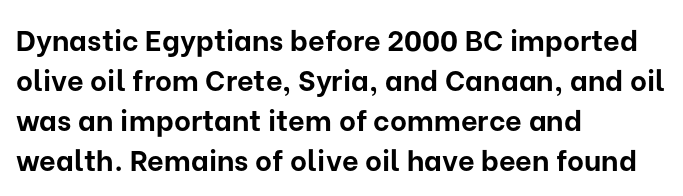
Q: Is the text bold? A: Yes.
Q: Is the text italic (slanted)? A: No, it is upright.
Q: Is the typeface a serif or a sans-serif typeface? A: Sans-serif.
Q: Is the text underlined? A: No.
Q: How is the paragraph aligned? A: Left-aligned.
Q: Is the spacing between letters normal or unusually wide? A: Normal.
Q: Is the spacing between lines tight, normal or loose? A: Normal.
Q: Width (condensed, normal, or wide)? A: Normal.
Q: Stroke contrast? A: Low.
Q: x-height? A: Medium.
Q: Monospaced? A: No.
